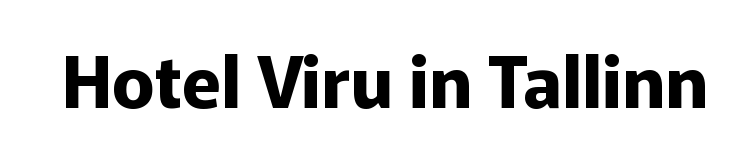
The image shows 71 px bold sans-serif type, upright; set normal letter spacing, not underlined; low stroke contrast and a medium x-height.
